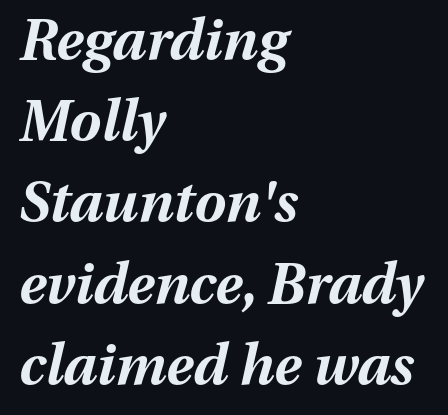
Q: Is the text bold? A: Yes.
Q: Is the text italic (slanted)? A: Yes, it leans right by about 13 degrees.
Q: Is the text underlined? A: No.
Q: How is the paragraph aligned? A: Left-aligned.
Q: Is the spacing between letters normal or unusually wide? A: Normal.
Q: Is the spacing between lines tight, normal or loose? A: Normal.
Q: Width (condensed, normal, or wide)? A: Normal.
Q: Stroke contrast? A: Medium.
Q: x-height? A: Medium.
Q: Monospaced? A: No.
